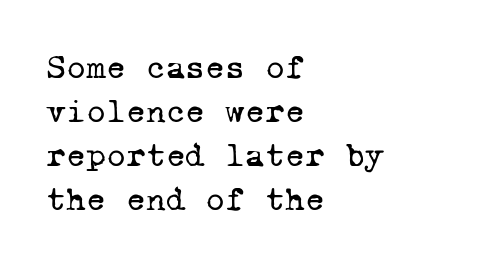
The image shows 34 px regular-weight serif type, monospaced; set left-aligned, normal line spacing (1.29x), normal letter spacing, not underlined; low stroke contrast and a medium x-height.
